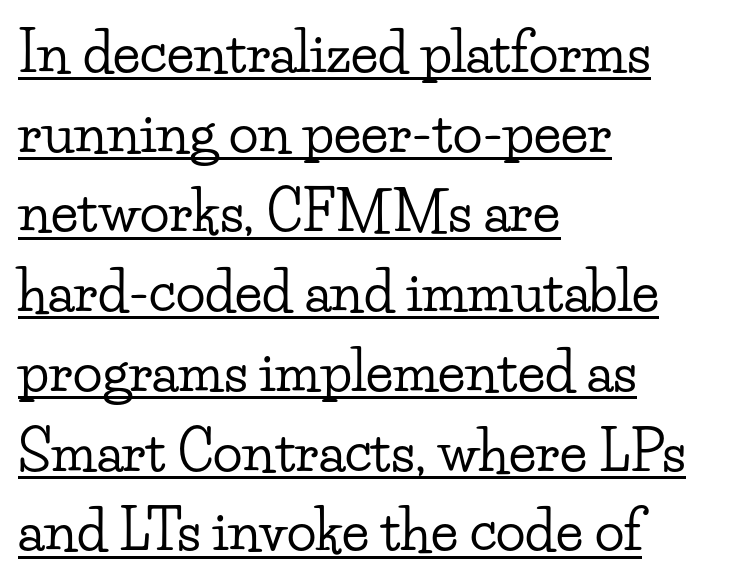
Between one letter and the next there's only the usual sliver of space. Layout note: lines flush left. These lines were composed using upright roman letters. The glyphs in this specimen are seriffed.
